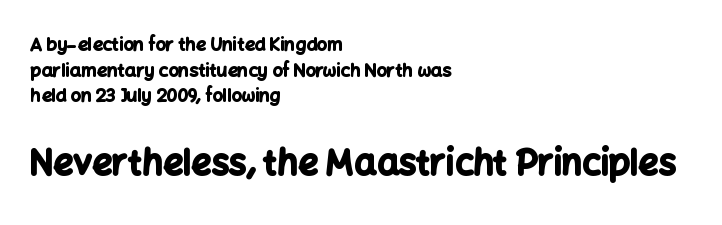
Leading matches the norm, producing a regular column. Looks like regular typesetting: each glyph gets only the width it needs. Plenty of ink on the page — the face is bold. The space beneath each line is pristine and unruled. Notice how the stems are strictly vertical — no italics here.
